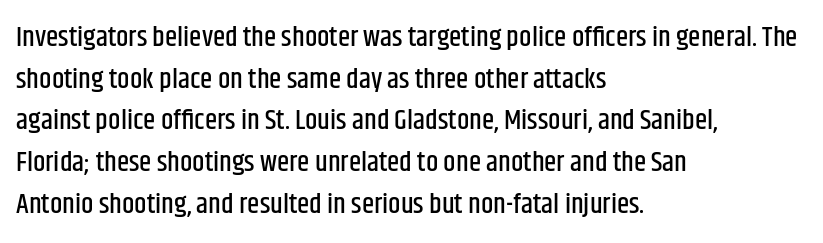
The image shows 28 px condensed sans-serif type, upright; set left-aligned, normal line spacing (1.49x), normal letter spacing, not underlined; low stroke contrast and a large x-height.
